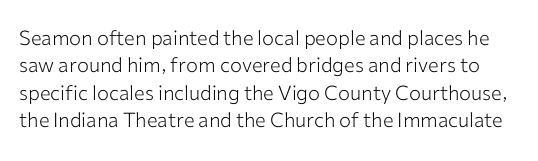
Every stem runs plumb, perpendicular to the baseline. Summary of weight: not heavy and not bold. The space directly below the letters is spotless. Regular leading. Between one letter and the next there's only the usual sliver of space.
